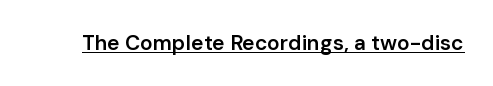
Q: Is the text bold? A: Semi-bold.
Q: Is the text italic (slanted)? A: No, it is upright.
Q: Is the text underlined? A: Yes.
Q: Is the spacing between letters normal or unusually wide? A: Normal.
